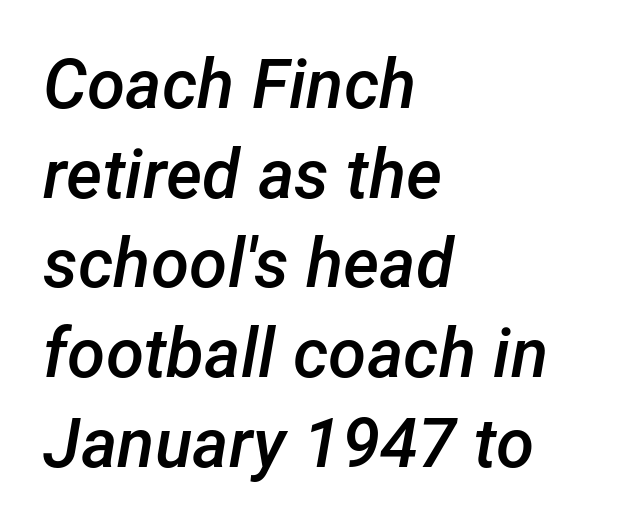
{"italic": "yes", "lean": "right", "slant_degrees": 12, "bold": "semi", "weight": "semibold", "width": "normal", "stroke_contrast": "low", "x_height": "medium", "monospaced": "no", "underline": "no", "align": "left", "line_spacing": "normal", "line_spacing_ratio": 1.3, "letter_spacing": "normal", "letter_spacing_em": 0.0, "glyph_px": 69}
